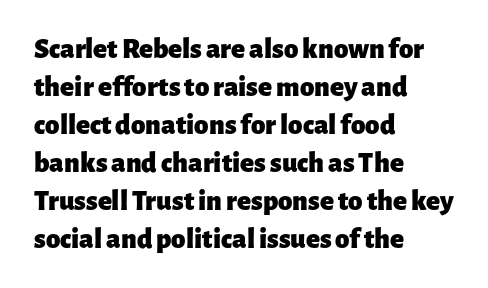
Q: Is the text bold? A: Yes.
Q: Is the text italic (slanted)? A: No, it is upright.
Q: Is the typeface a serif or a sans-serif typeface? A: Sans-serif.
Q: Is the text underlined? A: No.
Q: How is the paragraph aligned? A: Left-aligned.
Q: Is the spacing between letters normal or unusually wide? A: Normal.
Q: Is the spacing between lines tight, normal or loose? A: Normal.
Q: Width (condensed, normal, or wide)? A: Normal.
Q: Stroke contrast? A: Low.
Q: x-height? A: Medium.
Q: Monospaced? A: No.
